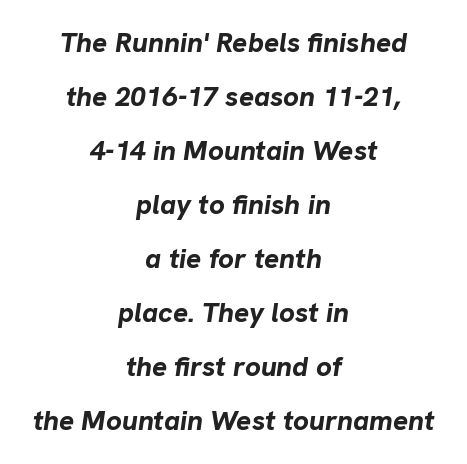
{"italic": "yes", "lean": "right", "slant_degrees": 8, "bold": "yes", "weight": "bold", "width": "normal", "stroke_contrast": "low", "x_height": "medium", "monospaced": "no", "underline": "no", "align": "center", "line_spacing": "loose", "line_spacing_ratio": 1.93, "letter_spacing": "normal", "letter_spacing_em": 0.0, "glyph_px": 28}
